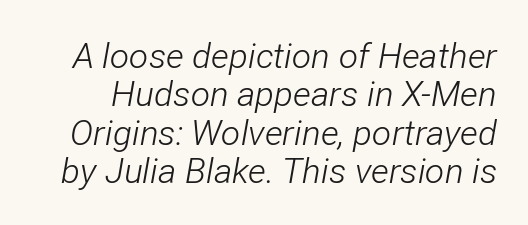
The image shows 35 px light, condensed type, italic (leaning right); set tight line spacing (1.1x), normal letter spacing, not underlined; low stroke contrast and a medium x-height.
